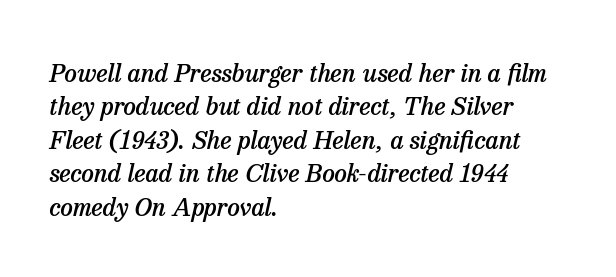
The image shows 25 px text type, italic (leaning right); set left-aligned, normal line spacing (1.34x), normal letter spacing, not underlined.
